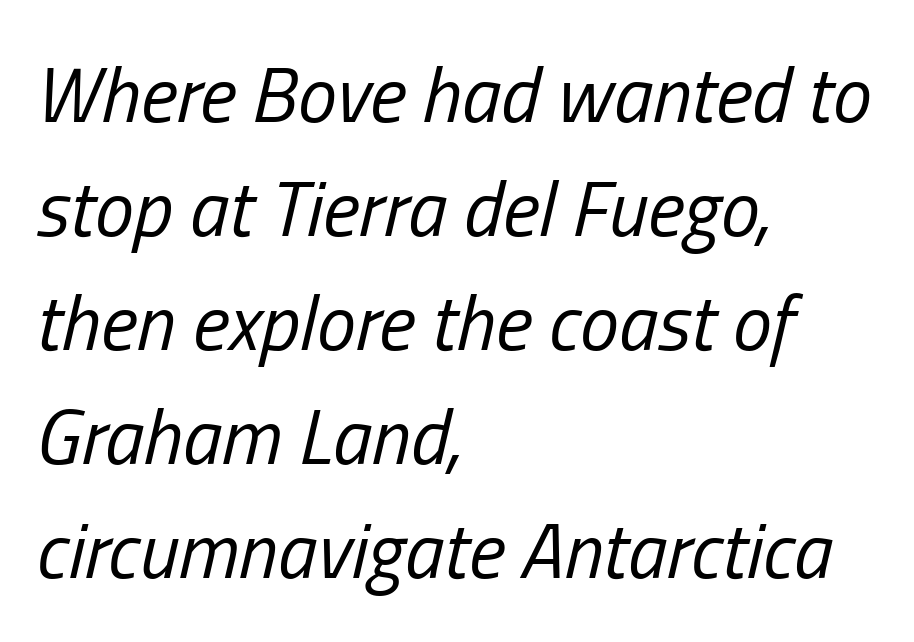
The image shows 78 px regular-weight, condensed type, italic (leaning right); set left-aligned, normal line spacing (1.46x), normal letter spacing, not underlined; low stroke contrast and a medium x-height.
